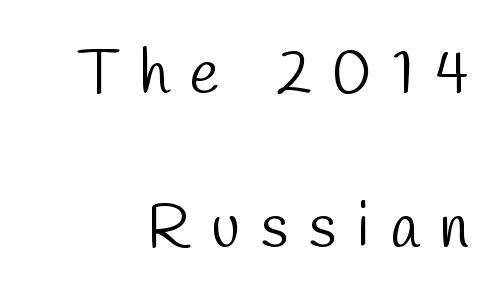
{"serif": "no", "bold": "no", "weight": "light", "width": "condensed", "stroke_contrast": "low", "x_height": "medium", "monospaced": "no", "underline": "no", "line_spacing": "loose", "line_spacing_ratio": 2.49, "letter_spacing": "wide", "letter_spacing_em": 0.34, "glyph_px": 62}
